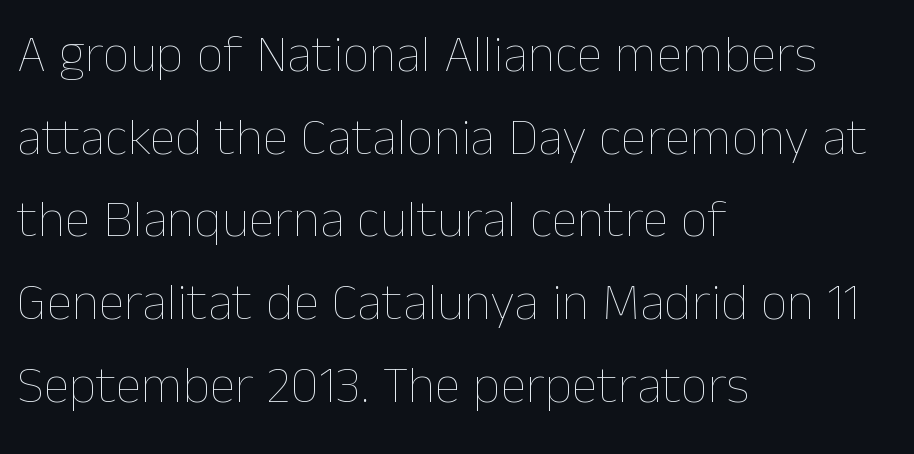
The image shows 53 px thin type, upright; set left-aligned, normal line spacing (1.56x), normal letter spacing, not underlined; low stroke contrast and a medium x-height.
